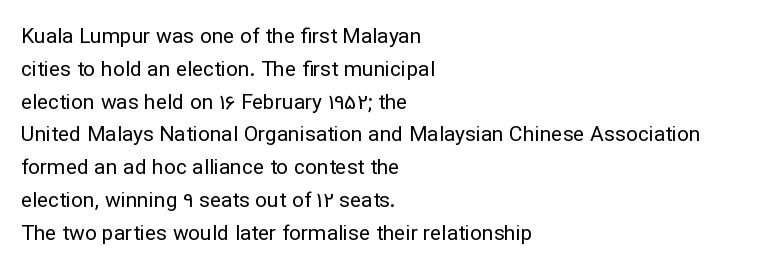
The image shows 21 px text type, upright; set left-aligned, normal line spacing (1.56x), normal letter spacing, not underlined.
